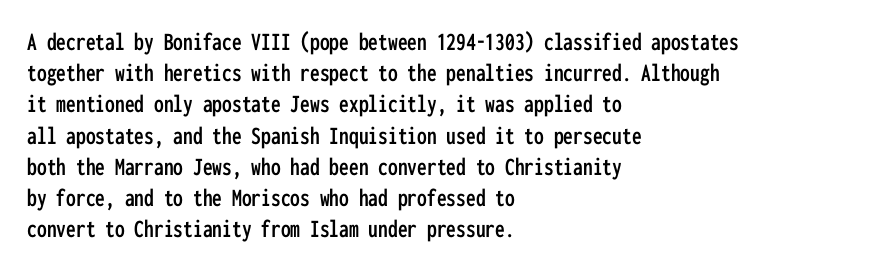
The passage is arranged the way most books set body copy — flush left. This is the regular roman posture of the typeface. The rendering keeps characters at their native spacing. Honestly, there is no underline to notice here at all.
